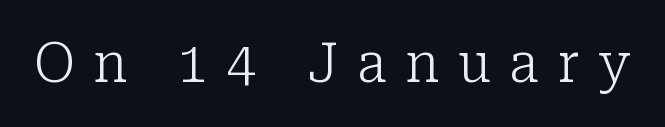
The image shows 55 px light serif type, upright; set unusually wide letter spacing (+0.33 em), not underlined; low stroke contrast and a medium x-height.
